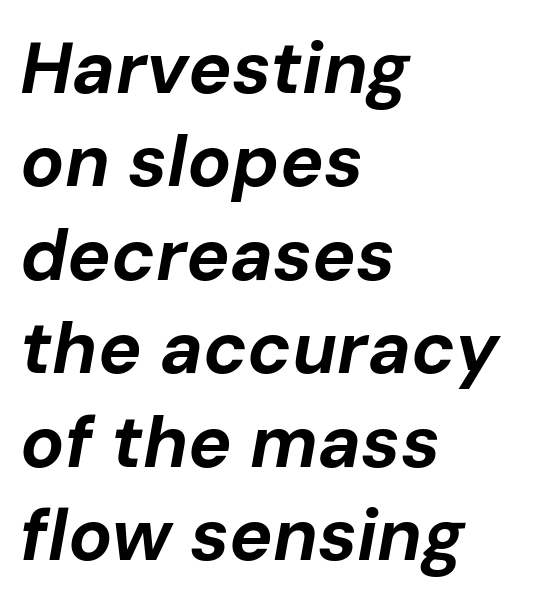
The passage shown is typed in a proportional face where columns would drift. This sample uses an oblique cut, with every glyph tilted off the vertical. Letter spacing: default. The leading is moderate, giving the passage an even texture. The glyphs have the mass of a bold cut. Typeset ragged right — the left edge is the straight one.
